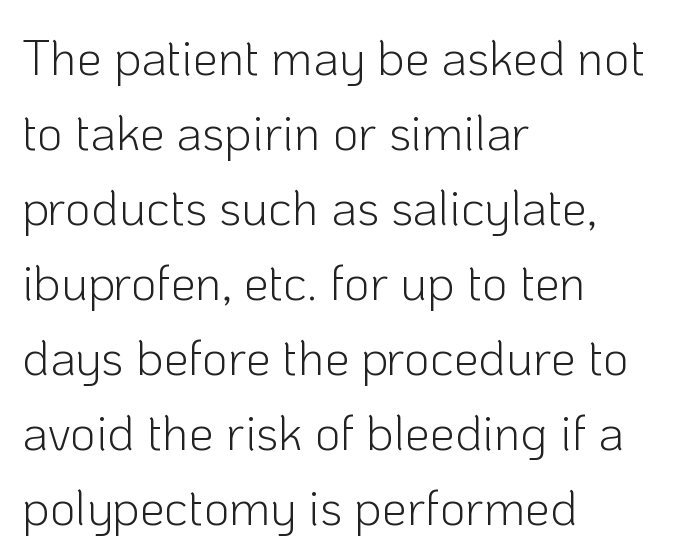
Q: Is the text bold? A: No.
Q: Is the text italic (slanted)? A: No, it is upright.
Q: Is the typeface a serif or a sans-serif typeface? A: Sans-serif.
Q: Is the text underlined? A: No.
Q: How is the paragraph aligned? A: Left-aligned.
Q: Is the spacing between letters normal or unusually wide? A: Normal.
Q: Is the spacing between lines tight, normal or loose? A: Normal.
Q: Width (condensed, normal, or wide)? A: Normal.
Q: Stroke contrast? A: Low.
Q: x-height? A: Medium.
Q: Monospaced? A: No.
